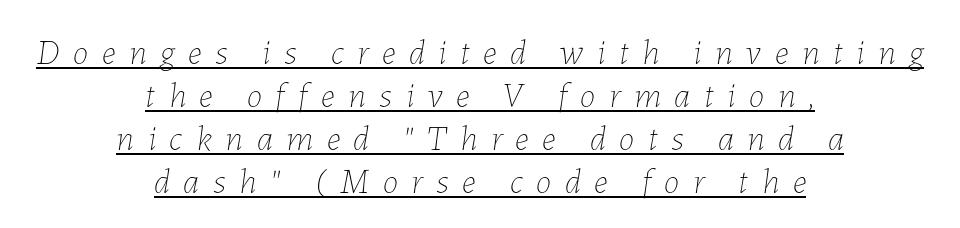
{"italic": "yes", "lean": "right", "slant_degrees": 7, "bold": "no", "weight": "thin", "width": "normal", "stroke_contrast": "low", "x_height": "medium", "monospaced": "no", "underline": "yes", "align": "center", "line_spacing_ratio": 1.23, "letter_spacing": "wide", "letter_spacing_em": 0.39, "glyph_px": 35}
